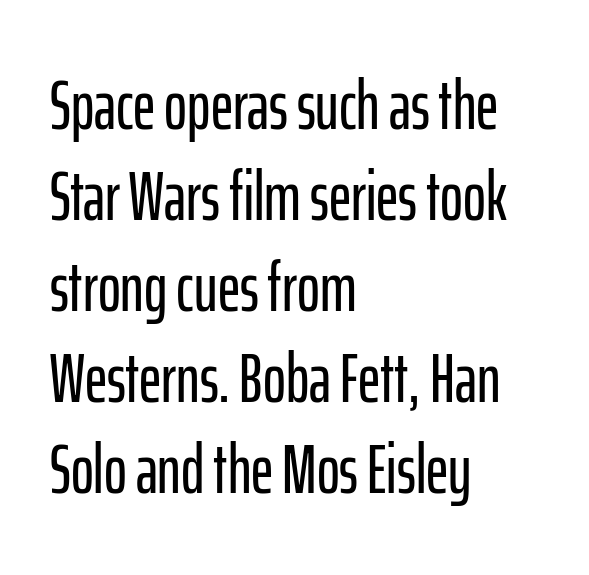
{"serif": "no", "italic": "no", "width": "condensed", "stroke_contrast": "low", "x_height": "medium", "monospaced": "no", "underline": "no", "align": "left", "line_spacing": "normal", "line_spacing_ratio": 1.32, "letter_spacing": "normal", "letter_spacing_em": 0.0, "glyph_px": 69}
